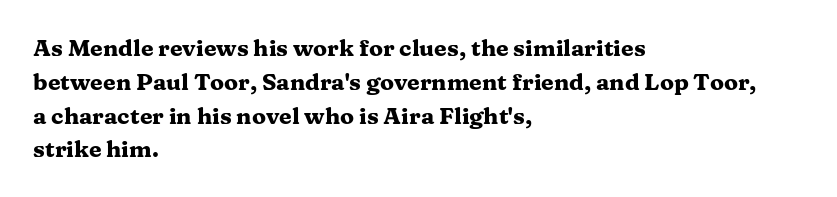
{"italic": "no", "bold": "yes", "underline": "no", "align": "left", "line_spacing": "normal", "line_spacing_ratio": 1.47, "letter_spacing": "normal", "letter_spacing_em": 0.0, "glyph_px": 23}
